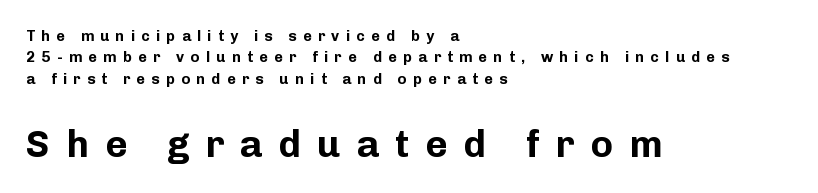
{"serif": "no", "italic": "no", "bold": "yes", "weight": "bold", "width": "normal", "stroke_contrast": "low", "x_height": "medium", "monospaced": "no", "underline": "no", "align": "left", "line_spacing": "normal", "line_spacing_ratio": 1.43, "letter_spacing": "wide", "letter_spacing_em": 0.42, "larger_block": "second", "size_ratio": 2.53, "glyph_px": 38}
